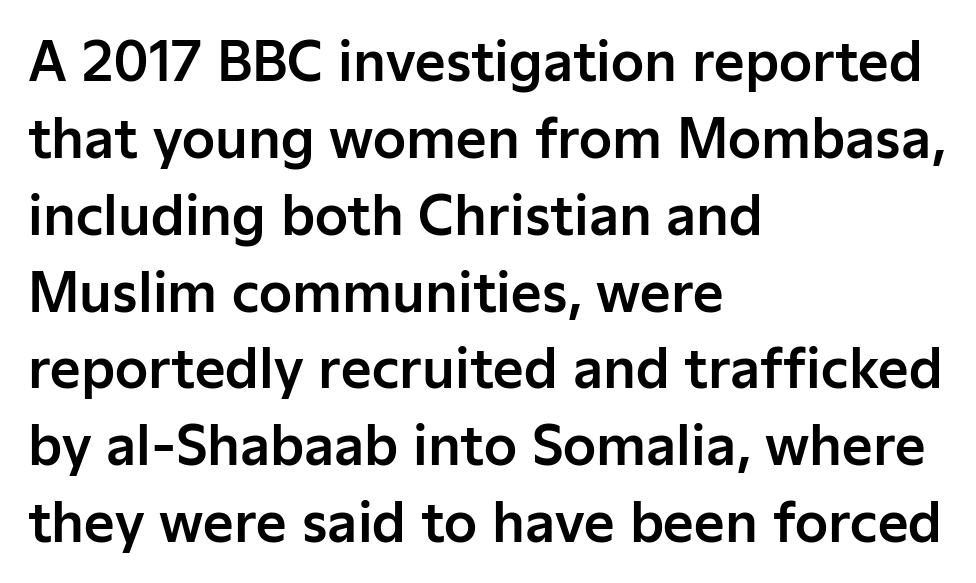
The glyphs in this specimen are sans serif. The letterforms sit shoulder to shoulder at normal distance. The space beneath each line is pristine and unruled. You could not count columns in this text — the font is proportionally spaced. A typesetter would mark this as roman, not italic.
